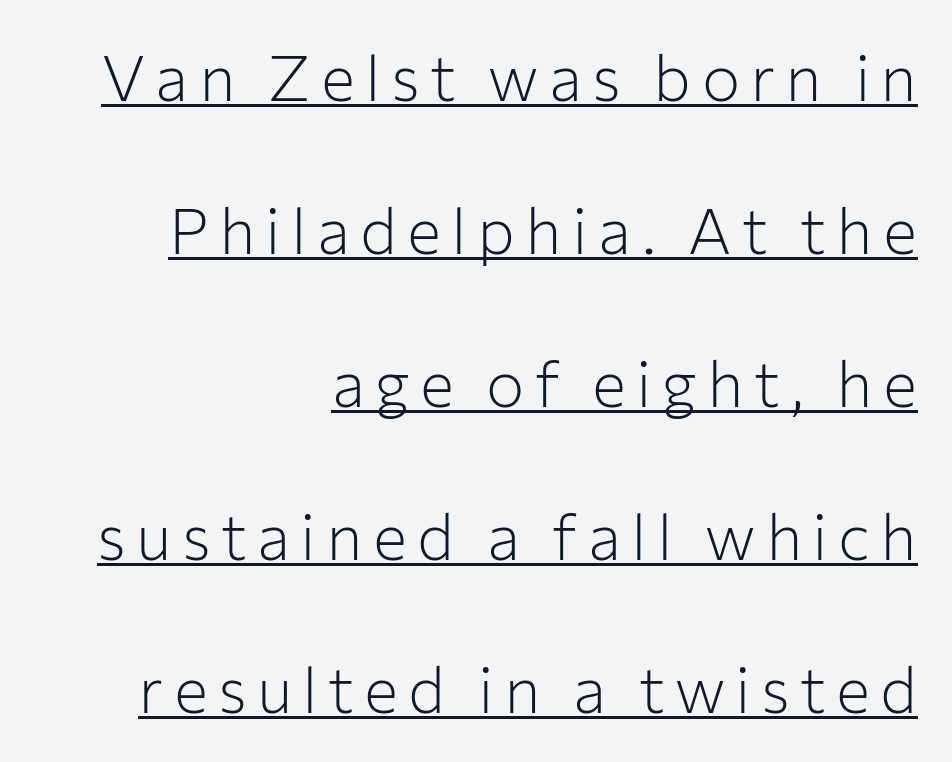
Is there any slant? The stems are plumb. The designer went with a sans here, leaving each stem footless. Each letter keeps its own natural width here, so spacing adapts to shape. Each stroke keeps to a modest, everyday thickness or less.
